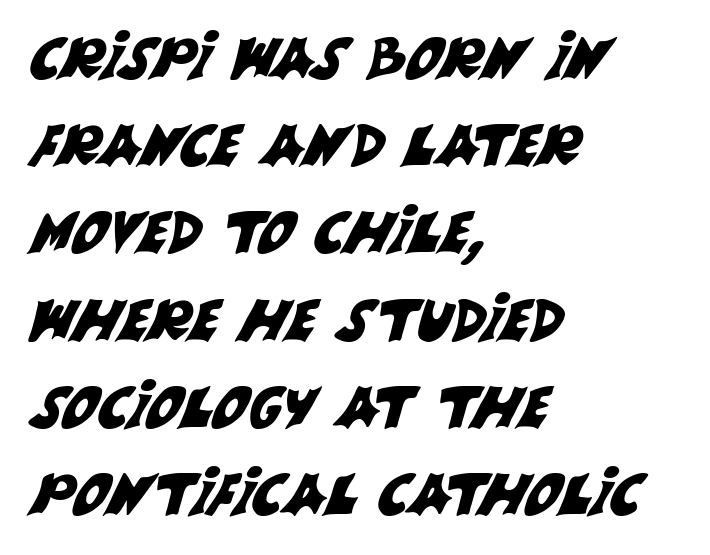
The image shows 57 px sans-serif type; set left-aligned, normal line spacing (1.53x), normal letter spacing, not underlined; medium stroke contrast and a large x-height.
